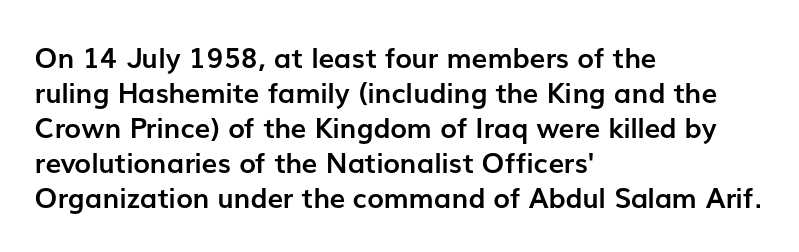
{"serif": "no", "italic": "no", "bold": "yes", "weight": "semibold", "width": "normal", "stroke_contrast": "low", "x_height": "medium", "monospaced": "no", "underline": "no", "align": "left", "line_spacing": "normal", "line_spacing_ratio": 1.25, "letter_spacing": "normal", "letter_spacing_em": 0.0, "glyph_px": 28}
